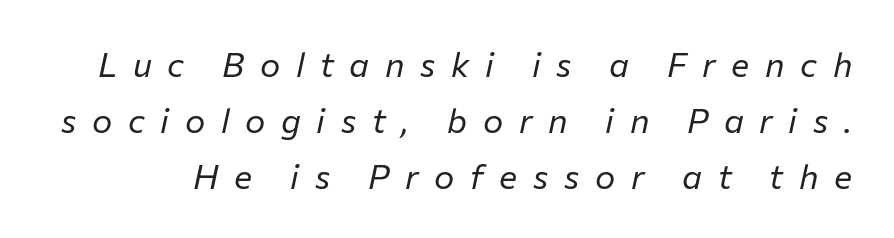
{"italic": "yes", "lean": "right", "slant_degrees": 12, "bold": "no", "weight": "regular", "width": "normal", "stroke_contrast": "low", "x_height": "medium", "monospaced": "no", "underline": "no", "line_spacing": "normal", "line_spacing_ratio": 1.64, "letter_spacing": "wide", "letter_spacing_em": 0.46, "glyph_px": 34}
